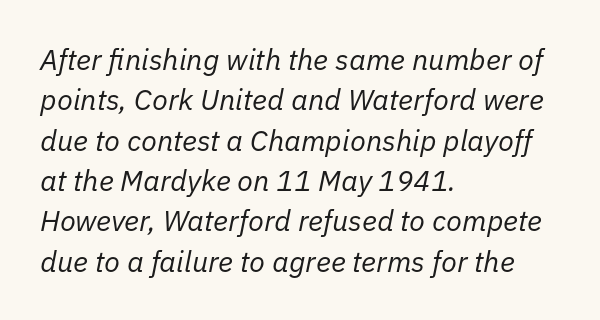
Q: Is the text bold? A: No.
Q: Is the text italic (slanted)? A: Yes, it leans right by about 11 degrees.
Q: Is the text underlined? A: No.
Q: How is the paragraph aligned? A: Left-aligned.
Q: Is the spacing between letters normal or unusually wide? A: Normal.
Q: Is the spacing between lines tight, normal or loose? A: Normal.
Q: Width (condensed, normal, or wide)? A: Normal.
Q: Stroke contrast? A: Low.
Q: x-height? A: Medium.
Q: Monospaced? A: No.
